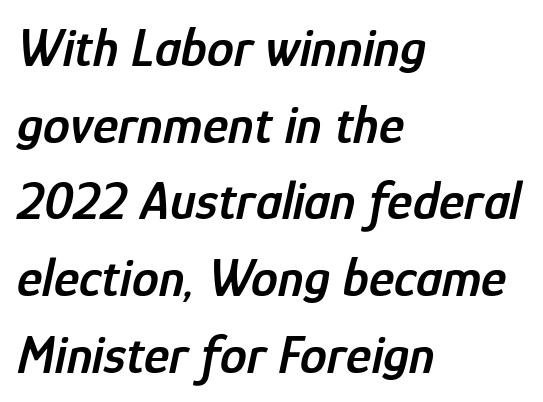
The image shows 54 px semibold, condensed type, italic (leaning right); set left-aligned, normal line spacing (1.42x), normal letter spacing, not underlined; low stroke contrast and a medium x-height.
